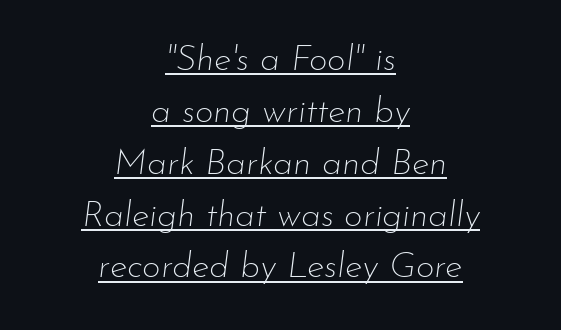
Compared with ordinary roman type, these characters are visibly tilted. The passage shown stacks its lines at a standard gap. Glyph-to-glyph distance matches everyday printed text. The rendering uses natural spacing where letterforms have individual widths. Where is the straight margin? There isn't one; the lines are centered. This is not heavy type; no bold has been used.
